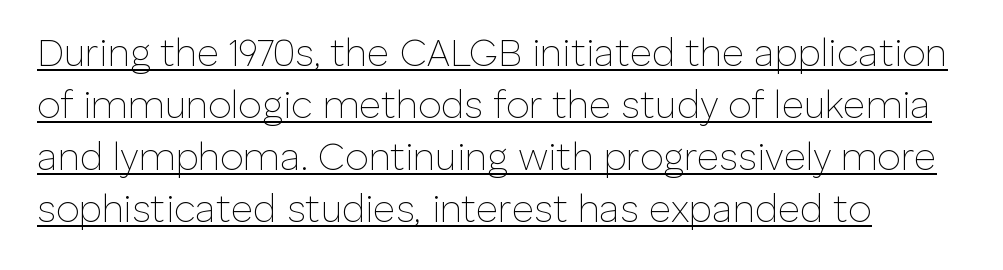
Q: Is the text bold? A: No.
Q: Is the text italic (slanted)? A: No, it is upright.
Q: Is the typeface a serif or a sans-serif typeface? A: Sans-serif.
Q: Is the text underlined? A: Yes.
Q: How is the paragraph aligned? A: Left-aligned.
Q: Is the spacing between letters normal or unusually wide? A: Normal.
Q: Is the spacing between lines tight, normal or loose? A: Normal.
Q: Width (condensed, normal, or wide)? A: Normal.
Q: Stroke contrast? A: Low.
Q: x-height? A: Medium.
Q: Monospaced? A: No.
